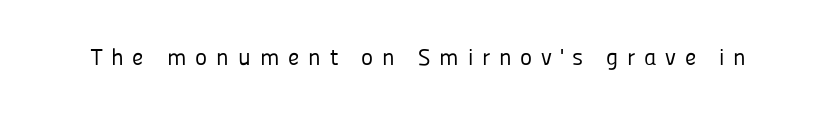
Q: Is the text bold? A: No.
Q: Is the text italic (slanted)? A: No, it is upright.
Q: Is the text underlined? A: No.
Q: Is the spacing between letters normal or unusually wide? A: Unusually wide.
